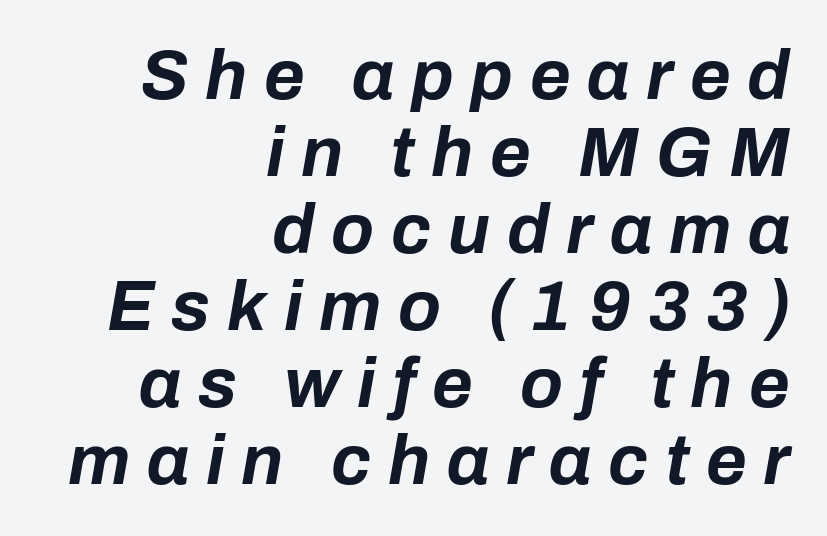
You'd pick this weight for a headline — it's a proper bold. There is plenty of visible air inserted between adjacent glyphs. An italicized treatment has been applied to the whole sample. This rendering features lettering with no underline.
